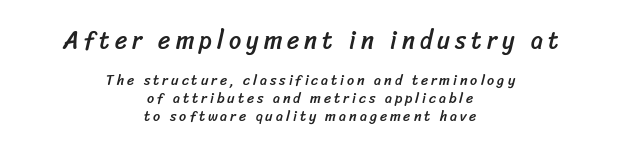
Quick note: underline off. What's the leading like? Ordinary, nothing unusual. These lines stack symmetrically, like a column narrowing and widening about its center. The letterforms stand isolated, each surrounded by extra space. Larger block? The one above; the one below is distinctly smaller.
